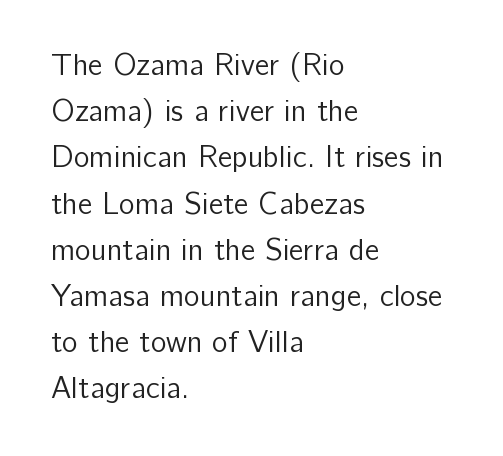
Q: Is the text bold? A: No.
Q: Is the text italic (slanted)? A: No, it is upright.
Q: Is the typeface a serif or a sans-serif typeface? A: Sans-serif.
Q: Is the text underlined? A: No.
Q: How is the paragraph aligned? A: Left-aligned.
Q: Is the spacing between letters normal or unusually wide? A: Normal.
Q: Is the spacing between lines tight, normal or loose? A: Normal.
Q: Width (condensed, normal, or wide)? A: Normal.
Q: Stroke contrast? A: Low.
Q: x-height? A: Medium.
Q: Monospaced? A: No.
